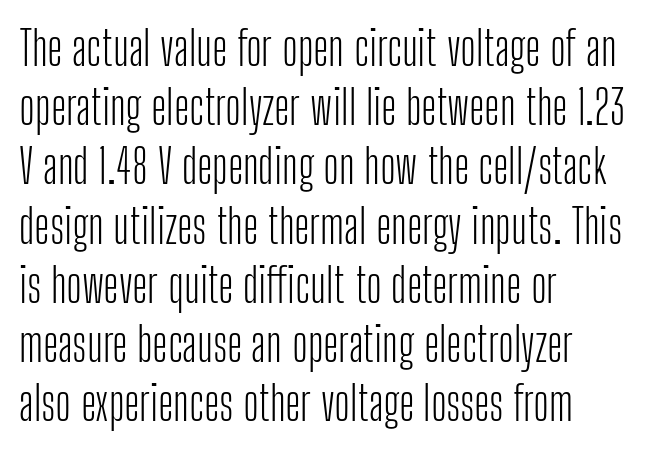
{"serif": "no", "italic": "no", "bold": "no", "weight": "light", "width": "condensed", "stroke_contrast": "low", "x_height": "medium", "monospaced": "no", "underline": "no", "align": "left", "line_spacing": "normal", "line_spacing_ratio": 1.26, "letter_spacing": "normal", "letter_spacing_em": 0.0, "glyph_px": 47}
